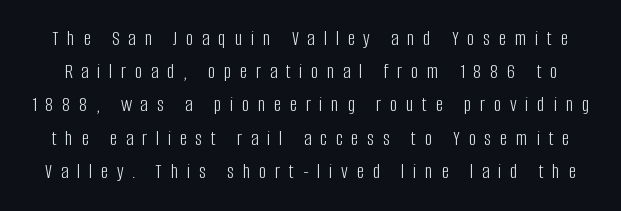
If you measured baseline to baseline, you'd find a middling distance. The typography opts for an upright posture over an oblique one. The glyphs are unaccompanied by any horizontal stroke below them. How are the letters spaced? Widely, with obvious added tracking. A quiet, ordinary-to-light weight characterises the typeface.
